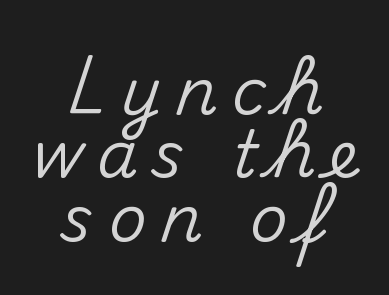
The image shows 66 px sans-serif type; set centered, tight line spacing (0.96x), unusually wide letter spacing (+0.2 em), not underlined; medium stroke contrast and a small x-height.
